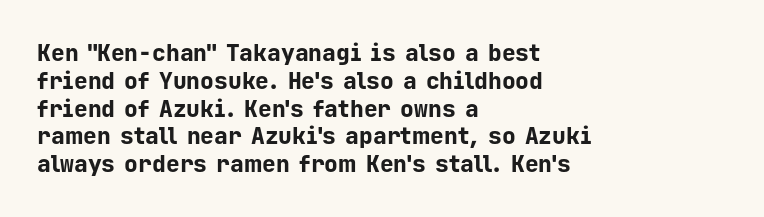
Short and long lines alike share a common starting point at left. Unlike italic type, these characters show no tilt at all. The passage shown is emphatically bold. The face used here is rendered with its standard letterfit. The space beneath each line is pristine and unruled.
